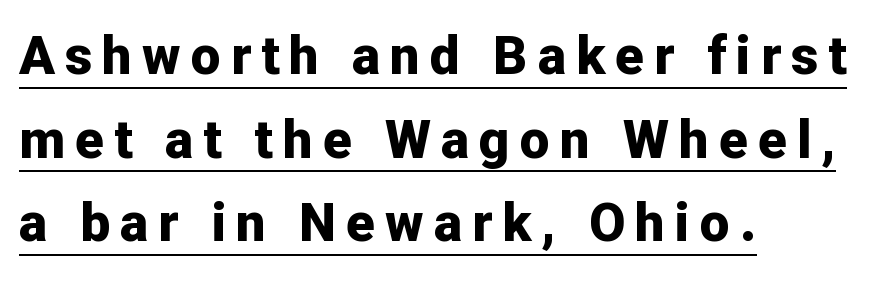
A typesetter would call this proportional, since set widths differ per character. This sample uses an upright cut, with every glyph sitting square on the baseline. Caption: bold face, heavy strokes. The characters display no serif detailing; their extremities are plain. A classic flush-left, rag-right setting is used for this passage.
